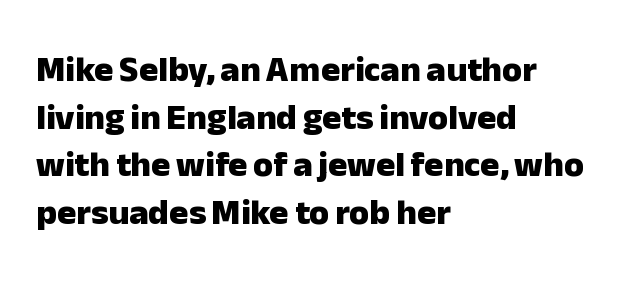
{"serif": "no", "italic": "no", "bold": "yes", "weight": "heavy", "width": "normal", "stroke_contrast": "low", "x_height": "medium", "monospaced": "no", "underline": "no", "align": "left", "line_spacing": "normal", "line_spacing_ratio": 1.32, "letter_spacing": "normal", "letter_spacing_em": 0.0, "glyph_px": 36}
